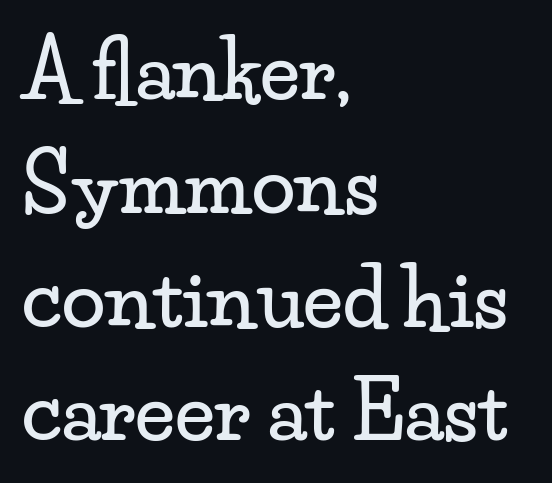
{"serif": "yes", "italic": "no", "width": "wide", "stroke_contrast": "low", "x_height": "small", "monospaced": "no", "underline": "no", "align": "left", "line_spacing": "normal", "line_spacing_ratio": 1.44, "letter_spacing": "normal", "letter_spacing_em": 0.0, "glyph_px": 79}
